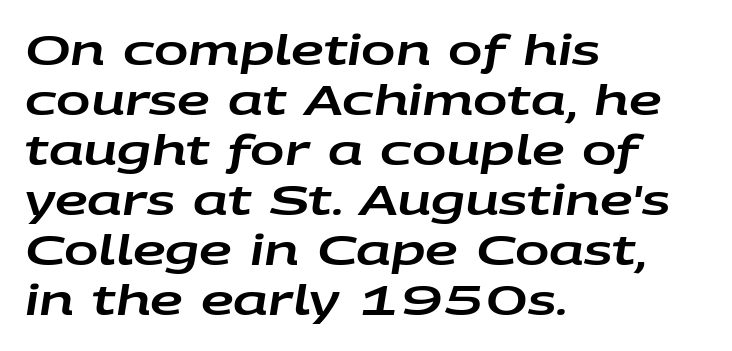
{"italic": "yes", "lean": "right", "slant_degrees": 9, "width": "wide", "stroke_contrast": "low", "x_height": "large", "monospaced": "no", "underline": "no", "align": "left", "line_spacing_ratio": 1.22, "letter_spacing": "normal", "letter_spacing_em": 0.0, "glyph_px": 41}
